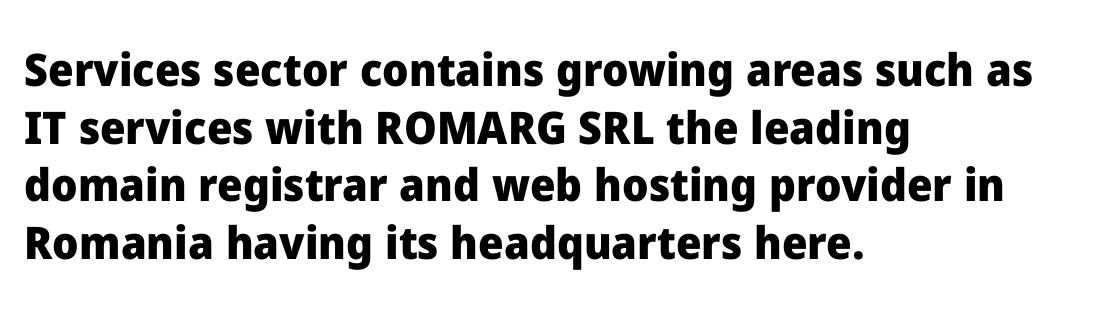
Strong, thick strokes mark this as bold type. In terms of leading, this rendering sits right in the middle. How are the letters spaced? Ordinarily, with no added tracking. Looks like regular typesetting: each glyph gets only the width it needs.
